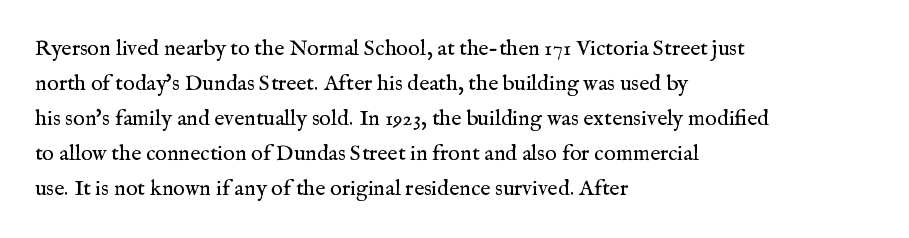
{"italic": "no", "bold": "no", "underline": "no", "align": "left", "line_spacing": "normal", "line_spacing_ratio": 1.59, "letter_spacing": "normal", "letter_spacing_em": 0.0, "glyph_px": 22}
